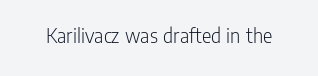
The space directly below the letters is spotless. Quick note: not italic, upright. The line texture is even and compact thanks to regular tracking. These glyphs show unthickened strokes, regular width or finer.
